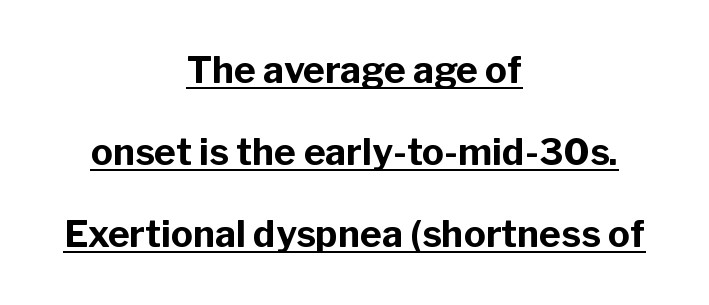
The passage shown has conventional tracking throughout. Thick stems and heavy bowls — unmistakably bold. The sample's only ornament is a line tracing under the words. A great deal of white space separates one row of letters from the next. Examine the stroke ends and you'll find no serifs. The compositor balanced each line on the midline.
